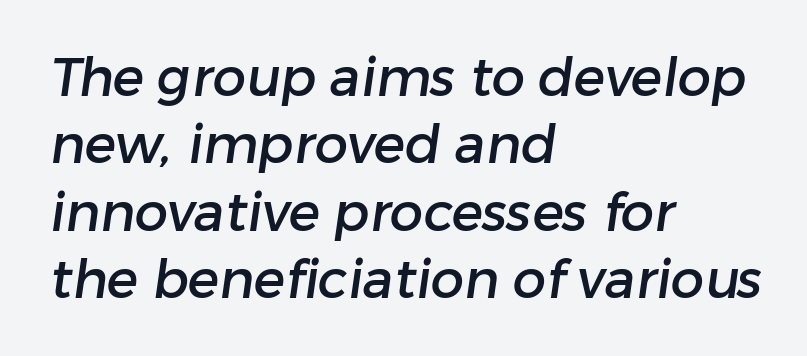
The image shows 53 px sans-serif type; set left-aligned, normal line spacing (1.27x), normal letter spacing, not underlined; low stroke contrast and a medium x-height.
